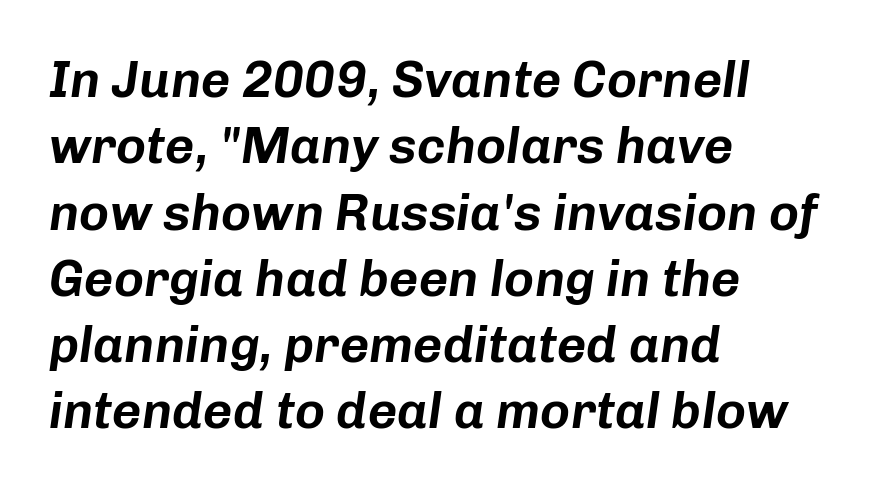
Check under the words: just untouched page. In terms of leading, this rendering sits right in the middle. The face used here is proportionally spaced, like ordinary book or web type. Is the letter spacing exaggerated? No — it looks like the ordinary default. The lines are quadded left.
